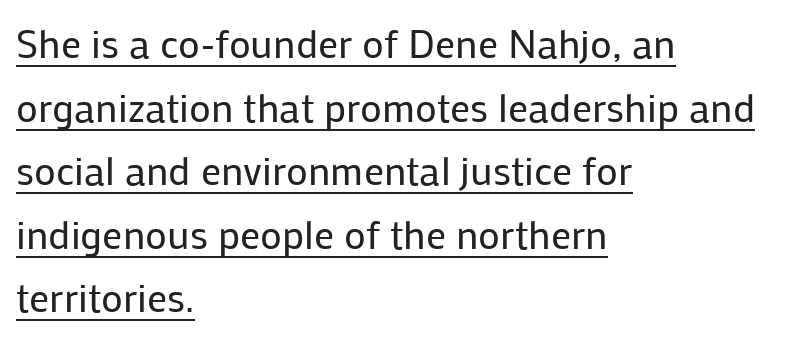
Notice how the stems are strictly vertical — no italics here. Each line starts at the same left margin while the right side varies. Quick note: underline on. The font family rendered here belongs to the sans-serif group. There is no visible air inserted between adjacent glyphs.
